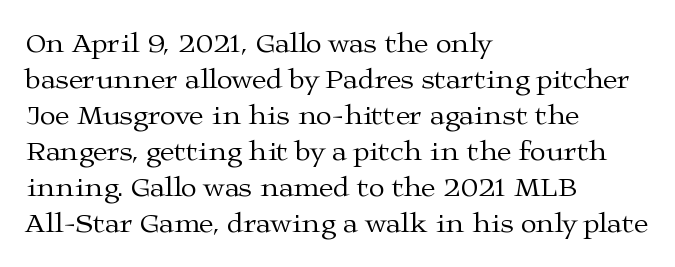
The image shows 29 px regular-weight, wide serif type, upright; set left-aligned, line spacing 1.24x, normal letter spacing, not underlined; medium stroke contrast and a medium x-height.
